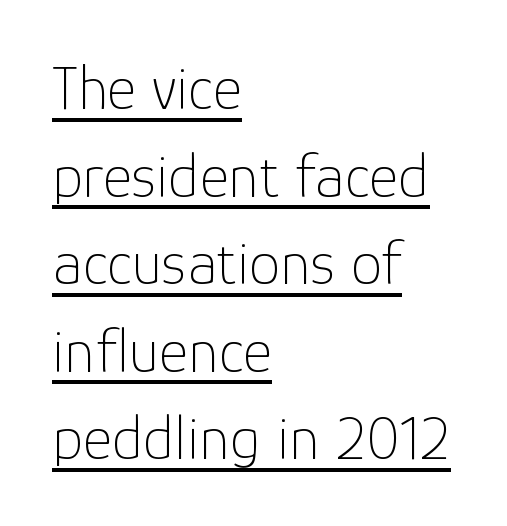
The rendering uses the underline text-decoration. Reading down the column, the eye jumps a familiar distance to each next line. No extra ink here — the face is not bold. The specimen reads as upright at a glance.
